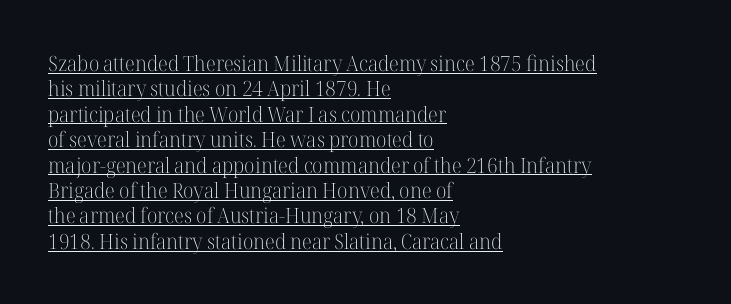
The image shows 21 px text type, upright; set left-aligned, line spacing 1.21x, normal letter spacing, underlined.
